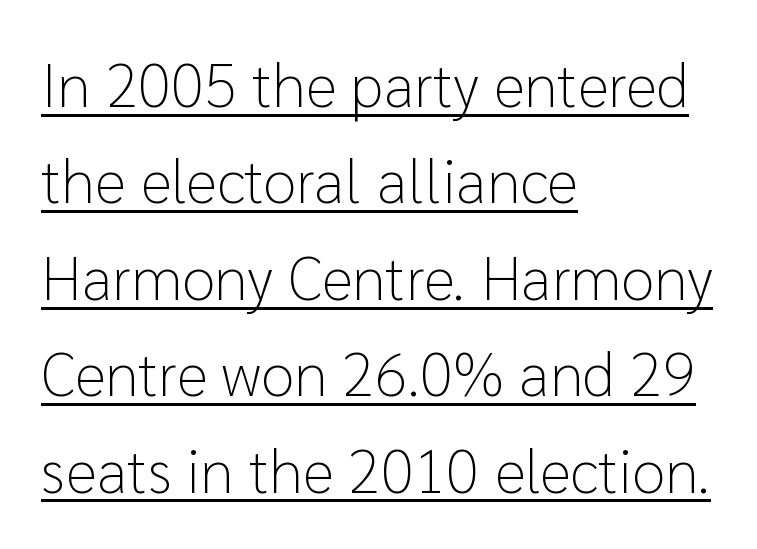
This sample keeps an unexceptional amount of space between lines. The type family on display is of the sans-serif kind. Where is the straight margin? On the left. Is this a fixed-width face? No — the glyphs have proportional, varying widths.
